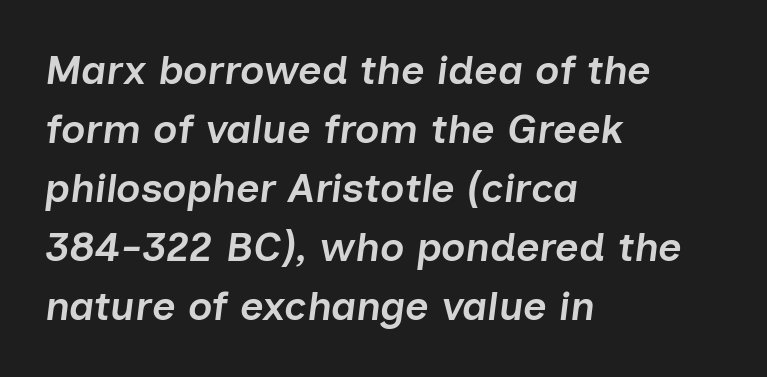
Q: Is the text bold? A: Semi-bold.
Q: Is the text italic (slanted)? A: Yes, it leans right by about 7 degrees.
Q: Is the text underlined? A: No.
Q: How is the paragraph aligned? A: Left-aligned.
Q: Is the spacing between letters normal or unusually wide? A: Normal.
Q: Is the spacing between lines tight, normal or loose? A: Normal.
Q: Width (condensed, normal, or wide)? A: Normal.
Q: Stroke contrast? A: Low.
Q: x-height? A: Medium.
Q: Monospaced? A: No.
